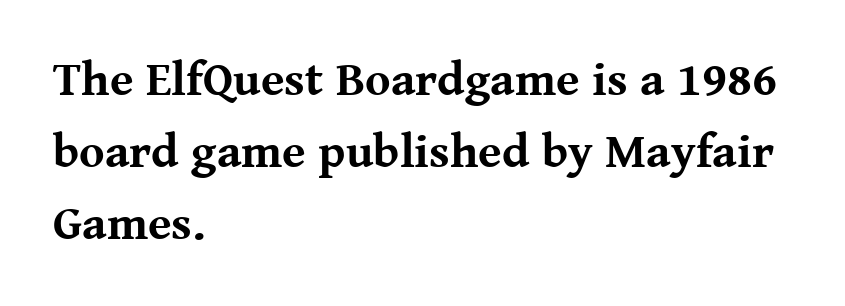
Q: Is the text bold? A: Yes.
Q: Is the text italic (slanted)? A: No, it is upright.
Q: Is the typeface a serif or a sans-serif typeface? A: Serif.
Q: Is the text underlined? A: No.
Q: How is the paragraph aligned? A: Left-aligned.
Q: Is the spacing between letters normal or unusually wide? A: Normal.
Q: Is the spacing between lines tight, normal or loose? A: Normal.
Q: Width (condensed, normal, or wide)? A: Normal.
Q: Stroke contrast? A: Medium.
Q: x-height? A: Medium.
Q: Monospaced? A: No.
